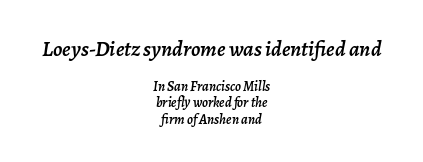
The image shows 22 px text type, italic (leaning right); set centered, line spacing 1.16x, normal letter spacing, not underlined; the first (top) block is 1.57x larger.
